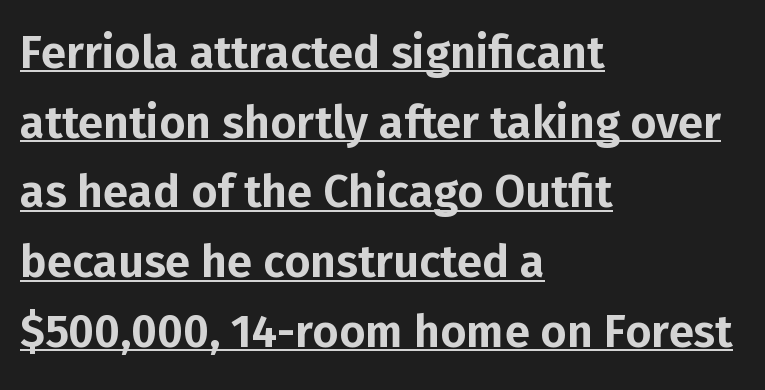
The image shows 45 px sans-serif type, upright; set left-aligned, normal line spacing (1.55x), normal letter spacing, underlined; low stroke contrast and a medium x-height.
